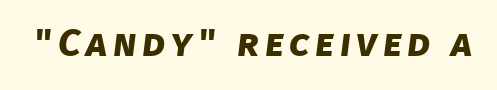
{"serif": "no", "bold": "yes", "weight": "bold", "width": "normal", "stroke_contrast": "low", "x_height": "large", "monospaced": "no", "underline": "no", "glyph_px": 39}
